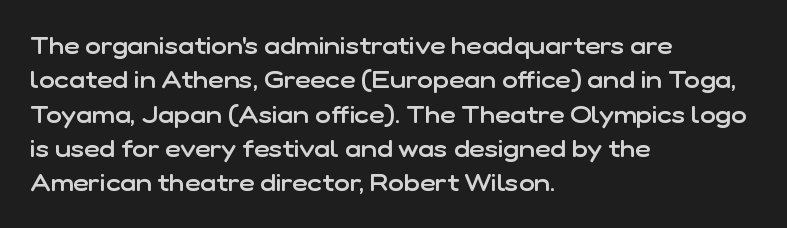
Q: Is the text bold? A: Semi-bold.
Q: Is the text italic (slanted)? A: No, it is upright.
Q: Is the text underlined? A: No.
Q: How is the paragraph aligned? A: Left-aligned.
Q: Is the spacing between letters normal or unusually wide? A: Normal.
Q: Is the spacing between lines tight, normal or loose? A: Normal.
